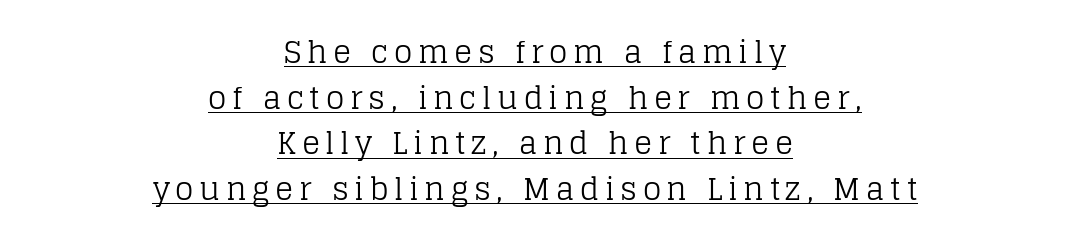
{"serif": "yes", "italic": "no", "bold": "no", "weight": "regular", "width": "normal", "stroke_contrast": "low", "x_height": "large", "monospaced": "no", "underline": "yes", "align": "center", "line_spacing": "normal", "line_spacing_ratio": 1.52, "glyph_px": 30}
